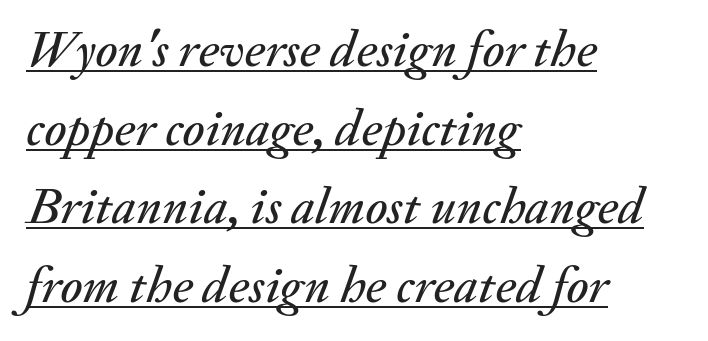
Q: Is the text italic (slanted)? A: Yes, it leans right by about 20 degrees.
Q: Is the text underlined? A: Yes.
Q: How is the paragraph aligned? A: Left-aligned.
Q: Is the spacing between letters normal or unusually wide? A: Normal.
Q: Is the spacing between lines tight, normal or loose? A: Normal.
Q: Width (condensed, normal, or wide)? A: Normal.
Q: Stroke contrast? A: Medium.
Q: x-height? A: Small.
Q: Monospaced? A: No.
